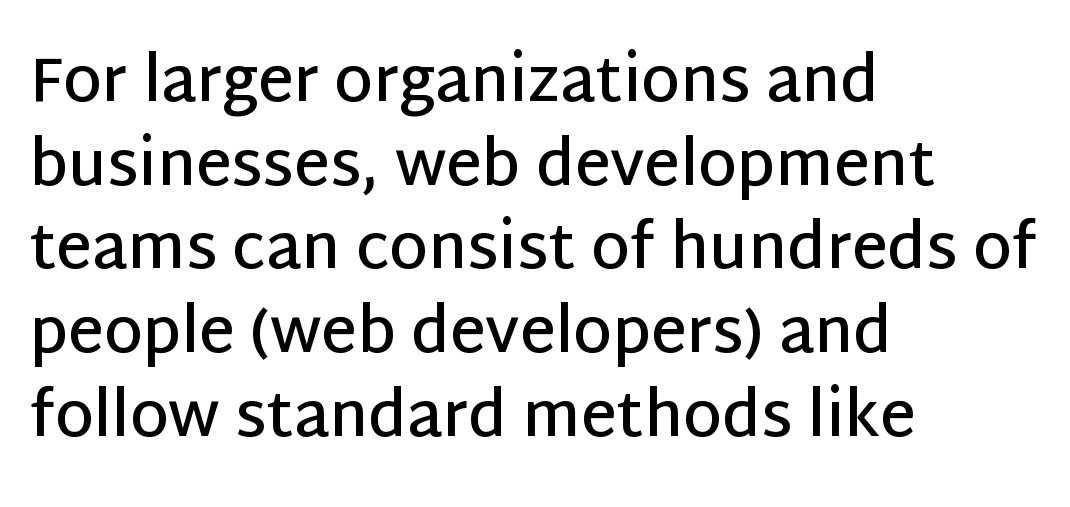
{"serif": "no", "italic": "no", "bold": "semi", "weight": "semibold", "width": "normal", "stroke_contrast": "low", "x_height": "large", "monospaced": "no", "underline": "no", "align": "left", "line_spacing": "normal", "line_spacing_ratio": 1.35, "letter_spacing": "normal", "letter_spacing_em": 0.0, "glyph_px": 62}
